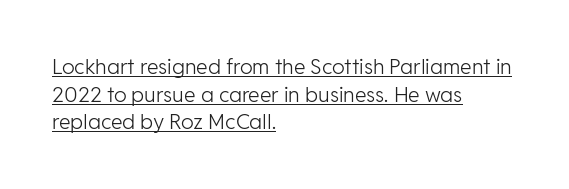
Here the glyphs are tracked normally, forming tight word shapes. This is underlined copy, the kind a proofreader might mark for attention. Posture: vertical. Notice how the passage keeps a crisp vertical edge on the left only.
